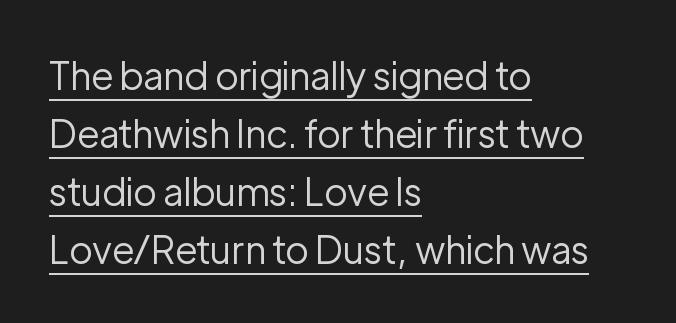
The image shows 38 px regular-weight sans-serif type, upright; set left-aligned, normal line spacing (1.53x), normal letter spacing, underlined; low stroke contrast and a medium x-height.
